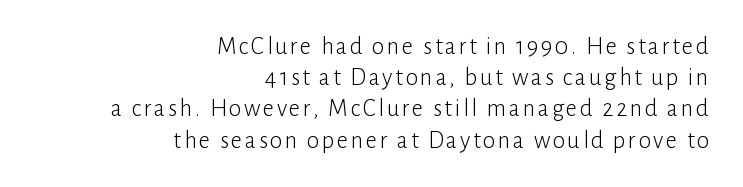
Vertical strokes here are truly vertical. Stroke mass is kept to a normal reading level or below. The setting favours the right margin, as signatures and pull-quotes sometimes do. The zone under the glyphs is completely vacant. Vertically, the passage feels balanced, rows spaced as you'd expect.
